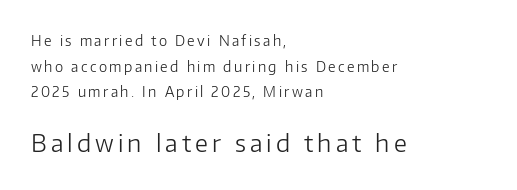
Q: Is the text bold? A: No.
Q: Is the text italic (slanted)? A: No, it is upright.
Q: Is the text underlined? A: No.
Q: How is the paragraph aligned? A: Left-aligned.
Q: Which block of text is set in a larger size, the first (top) or the second (bottom)? A: The second (bottom) one.
